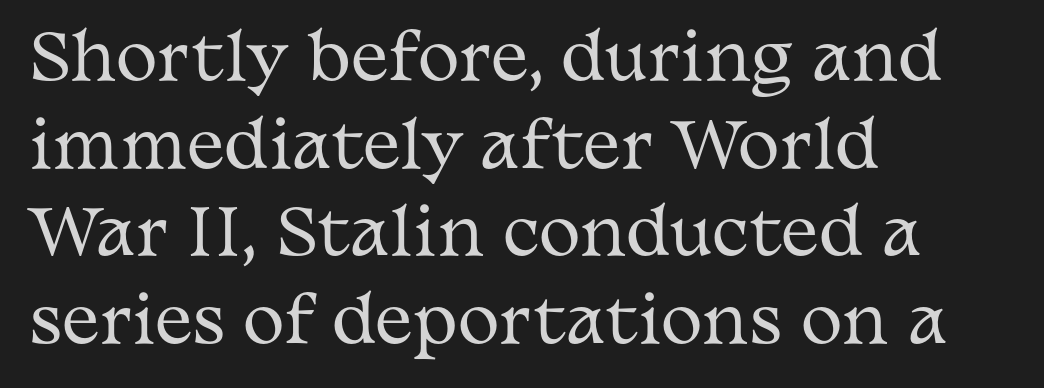
Unlike italic type, these characters show no tilt at all. This rendering leaves character spacing at its baseline value. The face used here is proportionally spaced, like ordinary book or web type. The font family rendered here belongs to the serif group. The compositor pushed each line to the left boundary. The space beneath each line is pristine and unruled.
